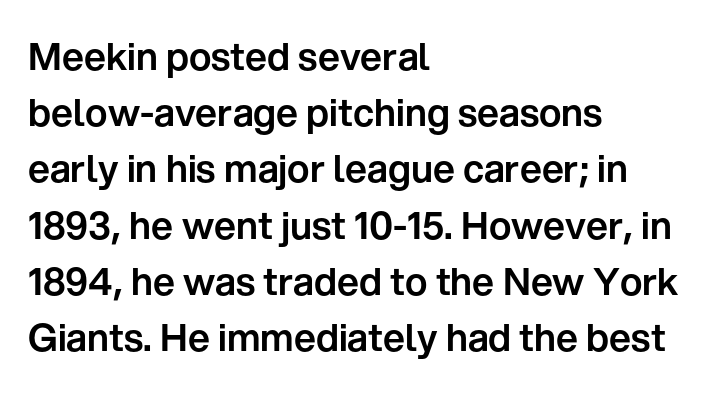
The image shows 38 px sans-serif type, upright; set left-aligned, normal line spacing (1.48x), normal letter spacing, not underlined; low stroke contrast and a medium x-height.
